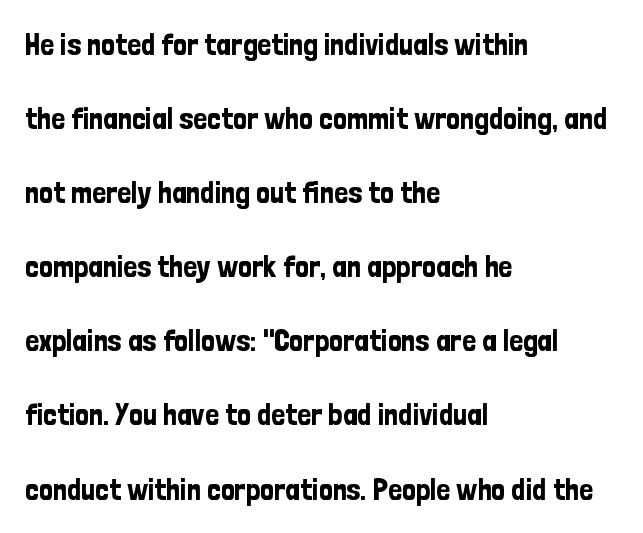
Decoration check: the copy has no underline. This sample uses an upright cut, with every glyph sitting square on the baseline. A typesetter would call this proportional, since set widths differ per character. Each new line begins a long way beneath the previous one.
